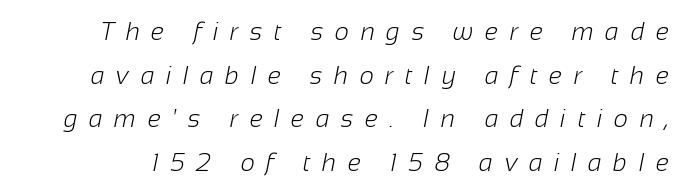
Q: Is the text bold? A: No.
Q: Is the text underlined? A: No.
Q: Is the spacing between letters normal or unusually wide? A: Unusually wide.
